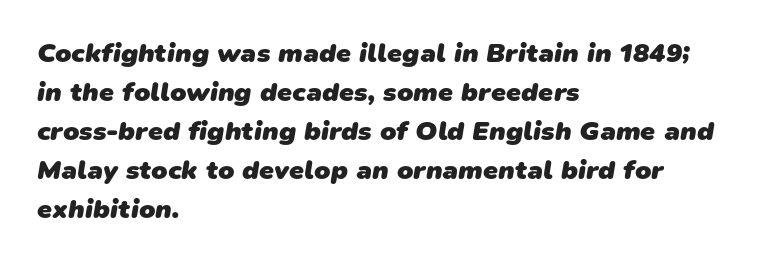
Check the space under the baseline: it is left empty. These lines sit exactly where default settings would place them. Its strokes are broad and dark, the hallmark of bold type. The compositor pushed each line to the left boundary.
